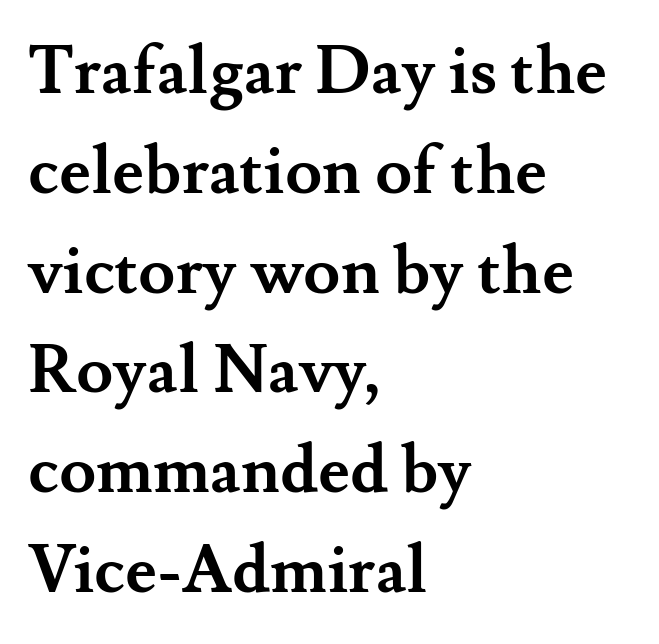
{"serif": "yes", "italic": "no", "bold": "yes", "weight": "semibold", "width": "normal", "stroke_contrast": "medium", "x_height": "small", "monospaced": "no", "underline": "no", "align": "left", "line_spacing": "normal", "line_spacing_ratio": 1.49, "letter_spacing": "normal", "letter_spacing_em": 0.0, "glyph_px": 67}
